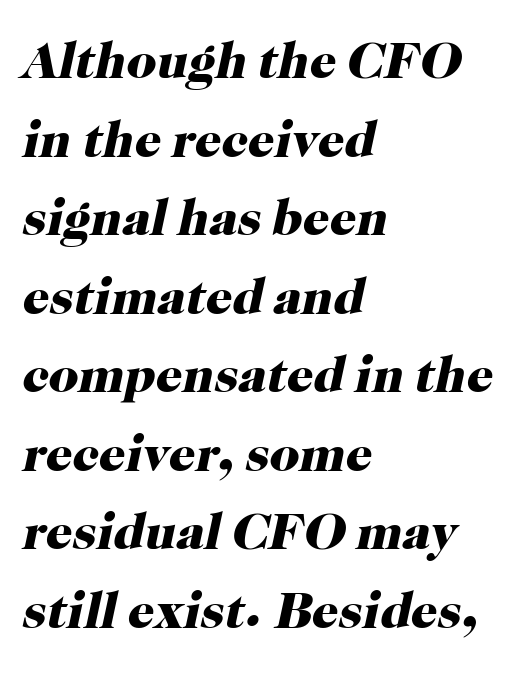
{"serif": "yes", "italic": "yes", "lean": "right", "slant_degrees": 12, "bold": "yes", "weight": "heavy", "width": "normal", "stroke_contrast": "high", "x_height": "medium", "monospaced": "no", "underline": "no", "align": "left", "line_spacing": "normal", "line_spacing_ratio": 1.51, "letter_spacing": "normal", "letter_spacing_em": 0.0, "glyph_px": 52}
